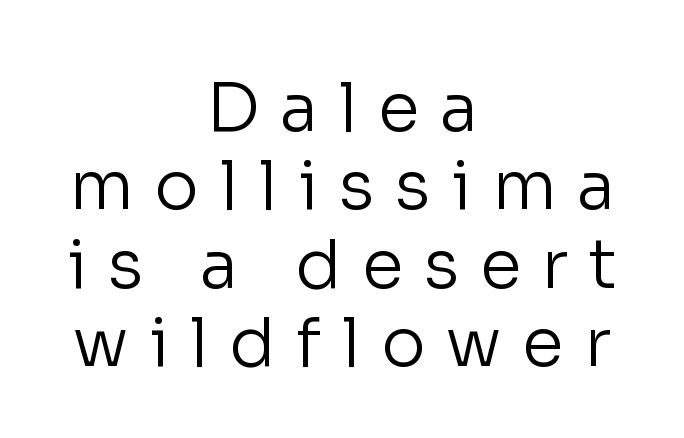
The image shows 67 px regular-weight sans-serif type, upright; set centered, line spacing 1.17x, unusually wide letter spacing (+0.31 em), not underlined; low stroke contrast and a medium x-height.
